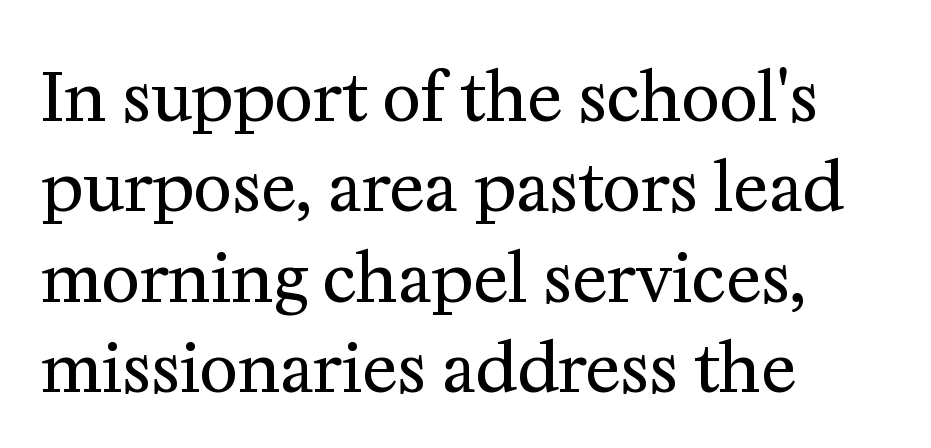
The image shows 66 px regular-weight serif type, upright; set left-aligned, normal line spacing (1.37x), normal letter spacing, not underlined; medium stroke contrast and a medium x-height.
